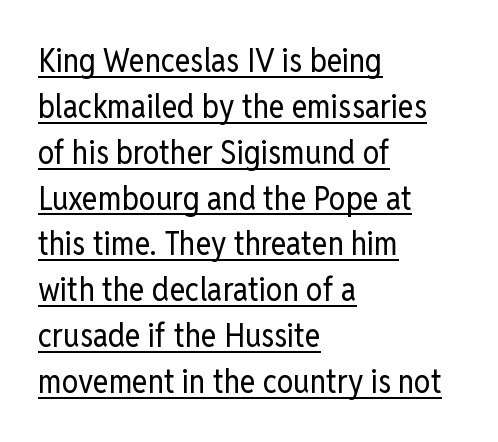
The image shows 33 px regular-weight, condensed sans-serif type, upright; set left-aligned, normal line spacing (1.39x), normal letter spacing, underlined; low stroke contrast and a medium x-height.
